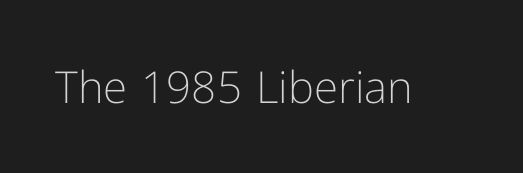
The passage shown is typed in a proportional face where columns would drift. In terms of letterform style, serifs are entirely absent. Decoration check: the copy has no underline. This is not heavy type; no bold has been used.
